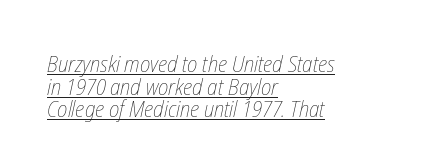
Q: Is the text bold? A: No.
Q: Is the text underlined? A: Yes.
Q: How is the paragraph aligned? A: Left-aligned.
Q: Is the spacing between letters normal or unusually wide? A: Normal.
Q: Is the spacing between lines tight, normal or loose? A: Tight.
